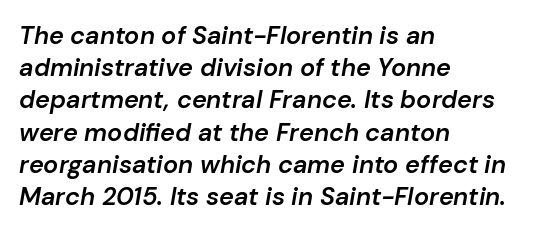
The image shows 25 px text type, italic (leaning right); set left-aligned, normal line spacing (1.29x), normal letter spacing, not underlined.
